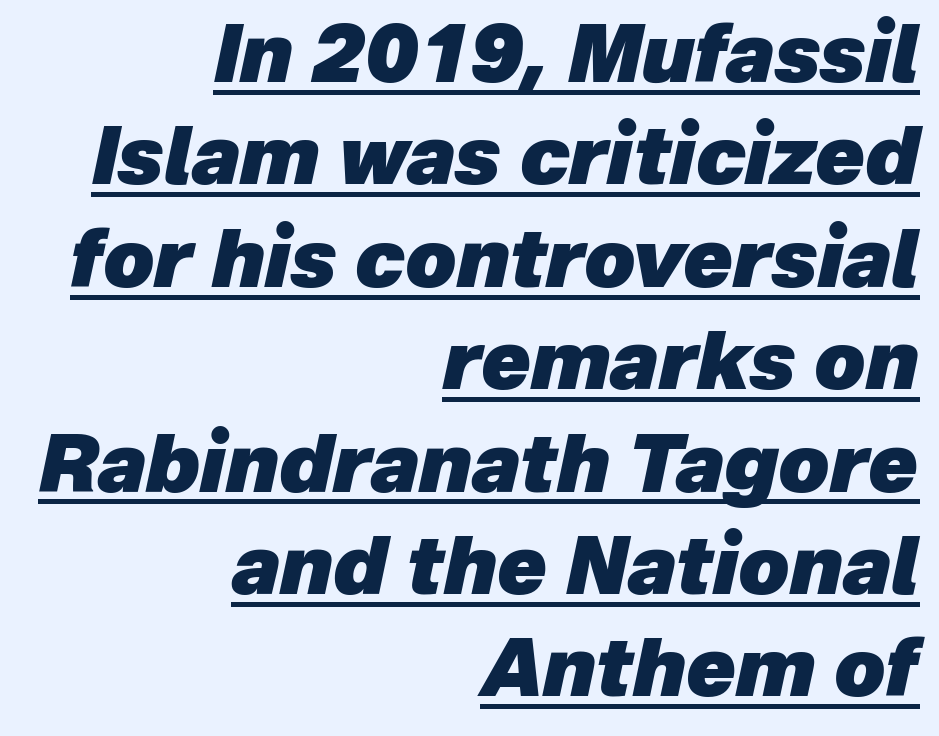
The image shows 80 px heavy type, italic (leaning right); set right-aligned, normal line spacing (1.28x), normal letter spacing, underlined; low stroke contrast and a medium x-height.
